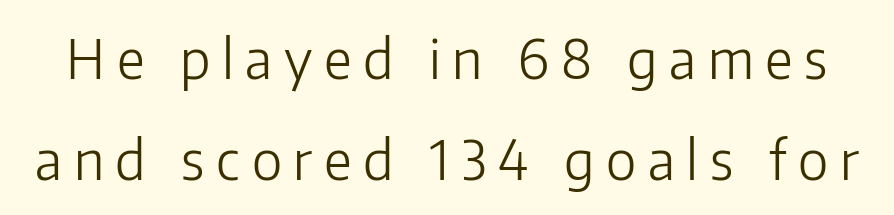
Q: Is the text bold? A: No.
Q: Is the text italic (slanted)? A: No, it is upright.
Q: Is the typeface a serif or a sans-serif typeface? A: Sans-serif.
Q: Is the text underlined? A: No.
Q: Is the spacing between letters normal or unusually wide? A: Unusually wide.
Q: Width (condensed, normal, or wide)? A: Normal.
Q: Stroke contrast? A: Low.
Q: x-height? A: Medium.
Q: Monospaced? A: No.
